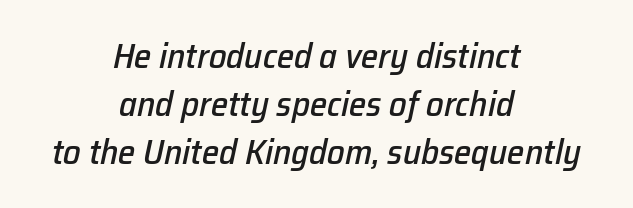
A typesetter would call this proportional, since set widths differ per character. Leftover space on each line is divided equally before and after the words. The foot of each line stays bare and open. The lettering tilts uniformly, giving the passage an italic look.
